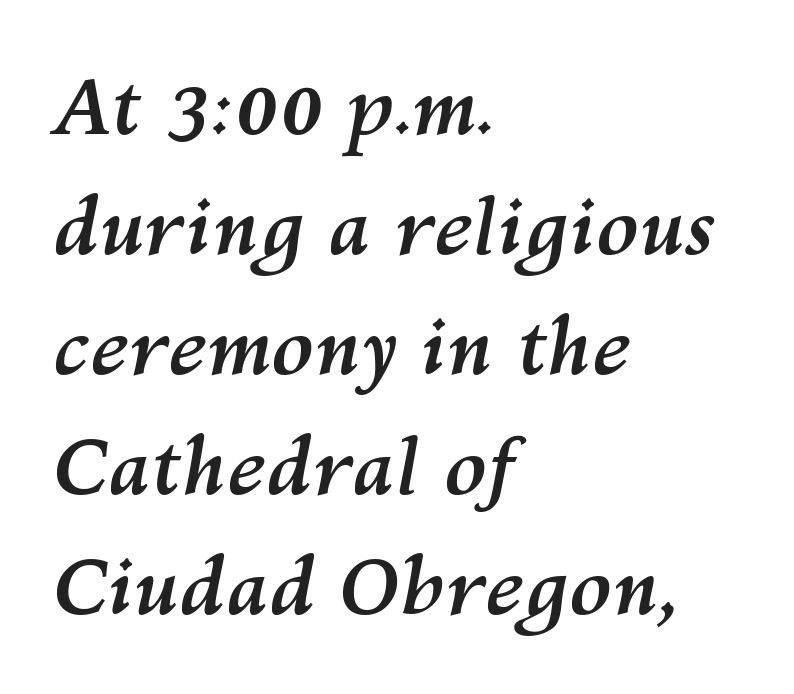
The specimen reads as italic at a glance. These words are printed bold, with thick strokes throughout. The block of text has a typical density, with ordinary space between rows. These lines are rendered in a variable-pitch font. Does extra space separate the letters? No, they use regular spacing. Visually the block forms a straight wall on the left and a jagged coastline on the right.
